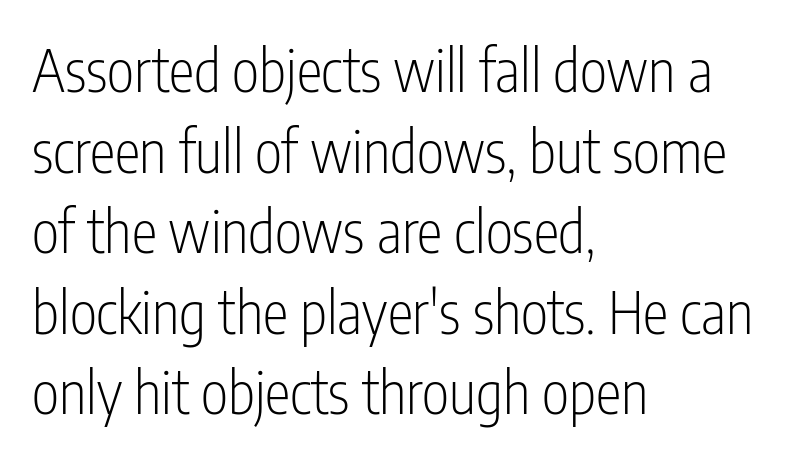
{"serif": "no", "italic": "no", "bold": "no", "weight": "light", "width": "condensed", "stroke_contrast": "low", "x_height": "medium", "monospaced": "no", "underline": "no", "align": "left", "line_spacing": "normal", "line_spacing_ratio": 1.39, "letter_spacing": "normal", "letter_spacing_em": 0.0, "glyph_px": 58}
